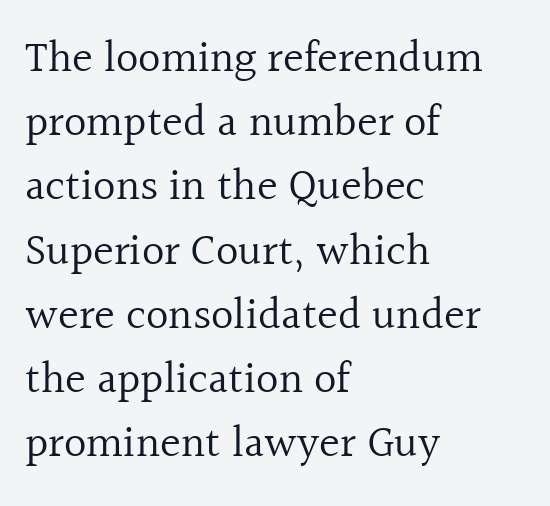
The image shows 44 px regular-weight serif type, upright; set left-aligned, normal line spacing (1.46x), normal letter spacing, not underlined; a medium x-height.
